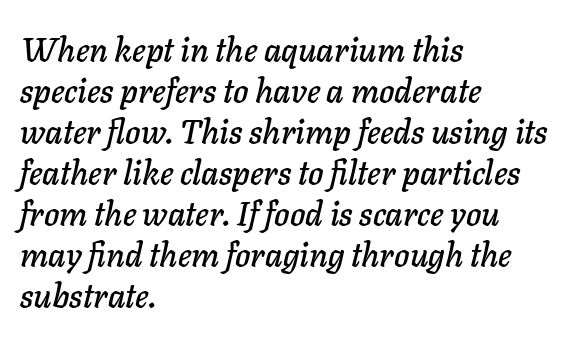
{"italic": "yes", "lean": "right", "slant_degrees": 11, "width": "normal", "stroke_contrast": "low", "x_height": "medium", "monospaced": "no", "underline": "no", "align": "left", "line_spacing_ratio": 1.24, "letter_spacing": "normal", "letter_spacing_em": 0.0, "glyph_px": 33}
